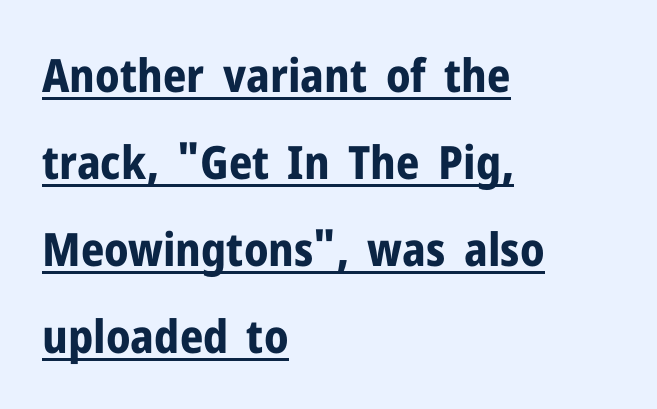
{"serif": "no", "italic": "no", "bold": "yes", "weight": "bold", "width": "normal", "stroke_contrast": "low", "x_height": "medium", "monospaced": "no", "underline": "yes", "align": "left", "line_spacing_ratio": 1.89, "letter_spacing": "normal", "letter_spacing_em": 0.0, "glyph_px": 46}
